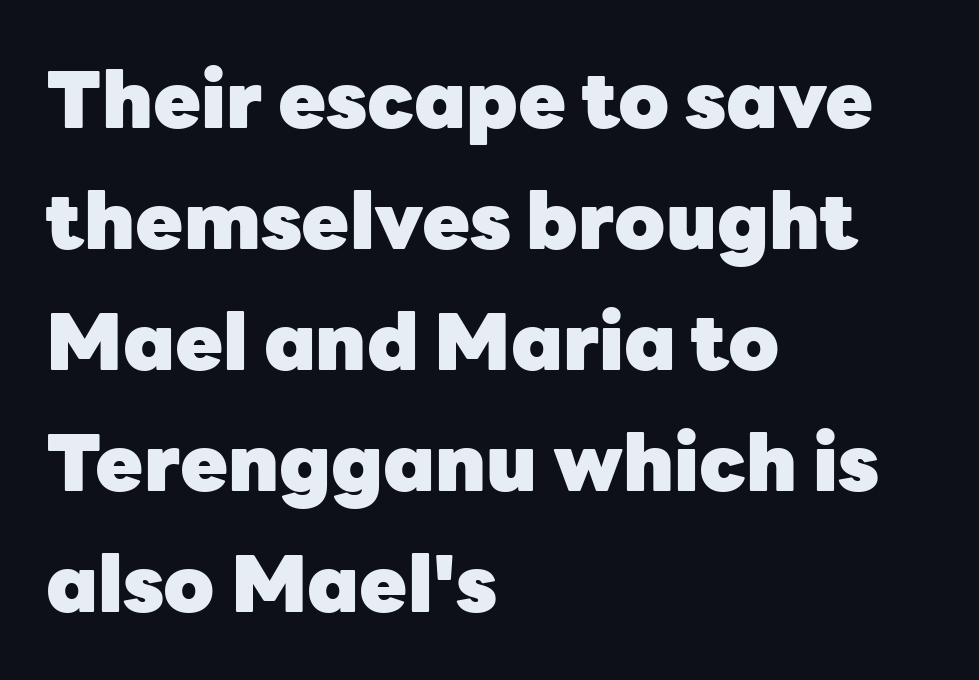
Words appear dense and cohesive because spacing is normal. The space beneath each line is pristine and unruled. How would I describe the line gaps? Plain and ordinary. Note the varied advance widths — an 'i' is clearly narrower than an 'm'. Plenty of ink on the page — the face is bold. Font category for this specimen: sans-serif.
